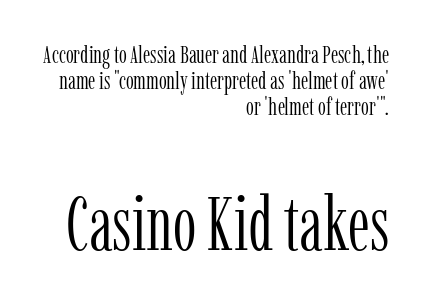
The image shows 75 px light, condensed serif type, upright; set right-aligned, tight line spacing (1.05x), normal letter spacing, not underlined; the second (bottom) block is 3.0x larger; low stroke contrast and a medium x-height.
